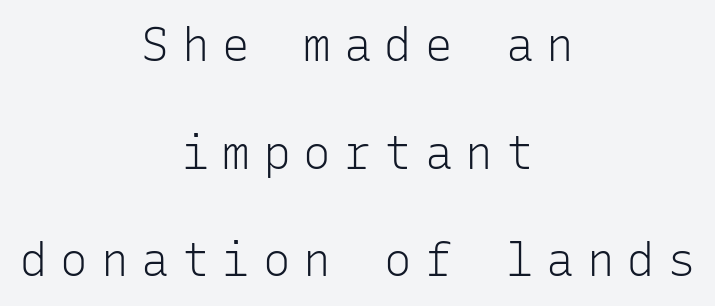
{"serif": "no", "italic": "no", "bold": "no", "weight": "light", "width": "normal", "stroke_contrast": "low", "x_height": "medium", "monospaced": "yes", "underline": "no", "align": "center", "line_spacing": "loose", "line_spacing_ratio": 2.34, "letter_spacing": "wide", "letter_spacing_em": 0.28, "glyph_px": 46}
